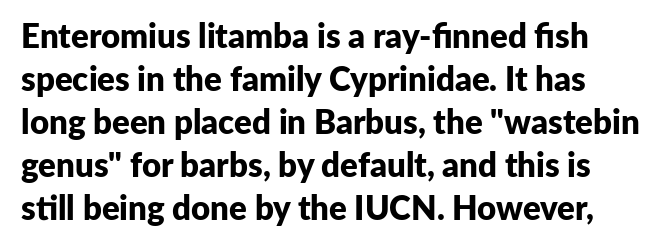
Q: Is the text bold? A: Yes.
Q: Is the text italic (slanted)? A: No, it is upright.
Q: Is the typeface a serif or a sans-serif typeface? A: Sans-serif.
Q: Is the text underlined? A: No.
Q: Is the spacing between letters normal or unusually wide? A: Normal.
Q: Is the spacing between lines tight, normal or loose? A: Normal.
Q: Width (condensed, normal, or wide)? A: Normal.
Q: Stroke contrast? A: Low.
Q: x-height? A: Medium.
Q: Monospaced? A: No.
